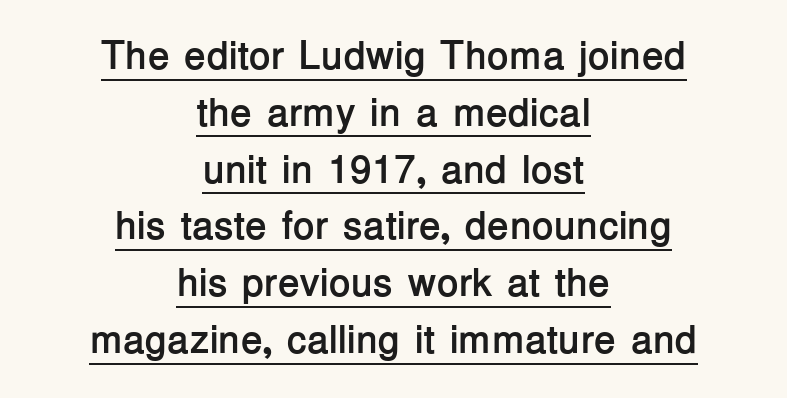
A typesetter would call this proportional, since set widths differ per character. In terms of posture, this sample is upright. Note: no serifs on the glyphs. Each word holds together tightly as a unit, with standard inter-letter gaps. Each new line begins a customary step beneath the previous one.
